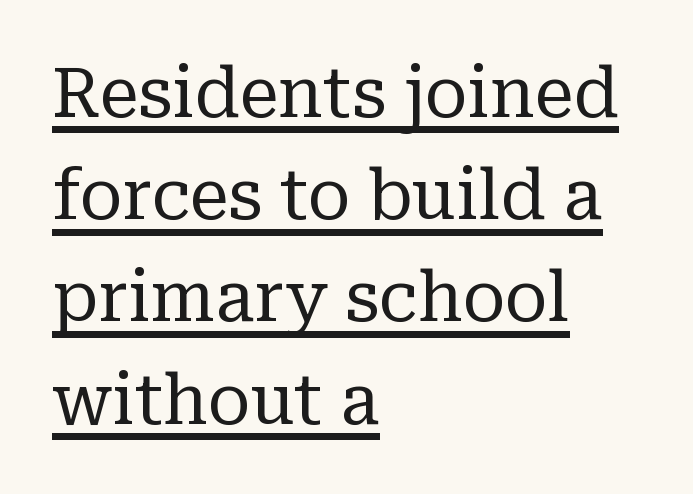
Q: Is the text bold? A: No.
Q: Is the text italic (slanted)? A: No, it is upright.
Q: Is the typeface a serif or a sans-serif typeface? A: Serif.
Q: Is the text underlined? A: Yes.
Q: How is the paragraph aligned? A: Left-aligned.
Q: Is the spacing between letters normal or unusually wide? A: Normal.
Q: Is the spacing between lines tight, normal or loose? A: Normal.
Q: Width (condensed, normal, or wide)? A: Normal.
Q: Stroke contrast? A: Low.
Q: x-height? A: Medium.
Q: Monospaced? A: No.
